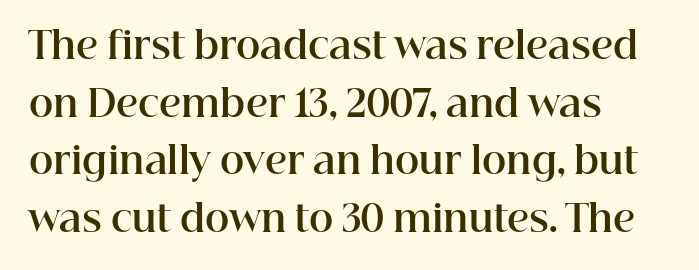
Q: Is the text bold? A: Yes.
Q: Is the text italic (slanted)? A: No, it is upright.
Q: Is the typeface a serif or a sans-serif typeface? A: Serif.
Q: Is the text underlined? A: No.
Q: How is the paragraph aligned? A: Left-aligned.
Q: Is the spacing between letters normal or unusually wide? A: Normal.
Q: Is the spacing between lines tight, normal or loose? A: Normal.
Q: Width (condensed, normal, or wide)? A: Normal.
Q: Stroke contrast? A: High.
Q: x-height? A: Medium.
Q: Monospaced? A: No.
